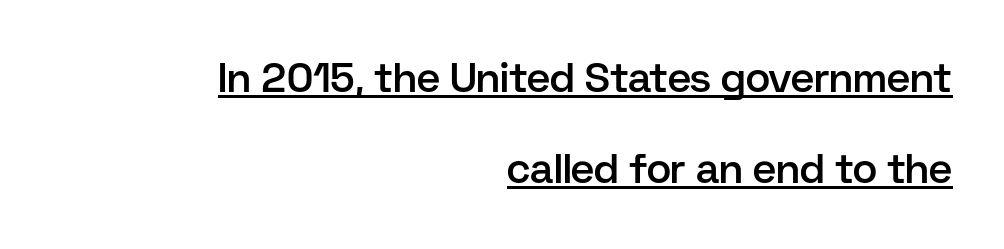
Stroke terminals: plain, sans-serif. The face used here is proportionally spaced, like ordinary book or web type. Glyph-to-glyph distance matches everyday printed text. Typesetter's note: demi weight, one step under bold. What's the leading like? Stretched, with rows far apart.
